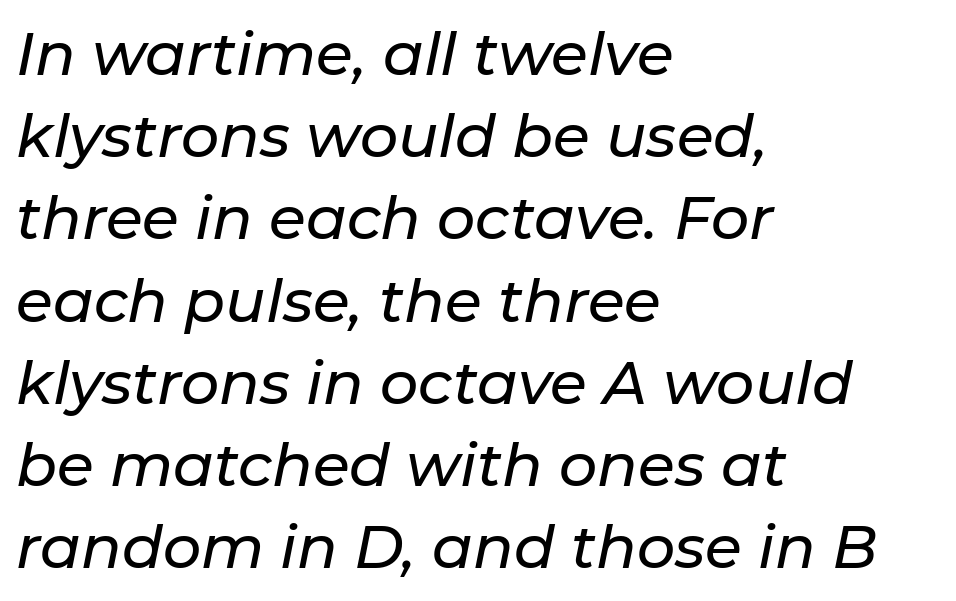
{"italic": "yes", "lean": "right", "slant_degrees": 11, "width": "normal", "stroke_contrast": "low", "x_height": "medium", "monospaced": "no", "underline": "no", "align": "left", "line_spacing": "normal", "line_spacing_ratio": 1.37, "letter_spacing": "normal", "letter_spacing_em": 0.0, "glyph_px": 60}
